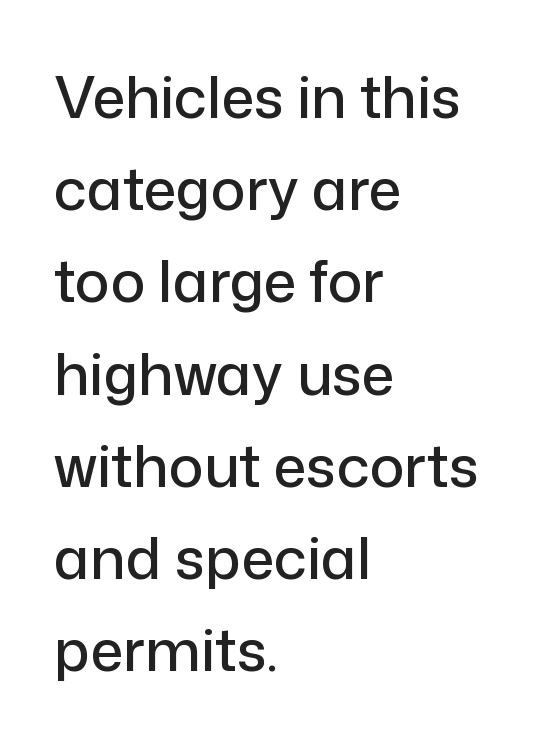
The image shows 58 px sans-serif type, upright; set left-aligned, normal line spacing (1.59x), normal letter spacing, not underlined; low stroke contrast and a medium x-height.
